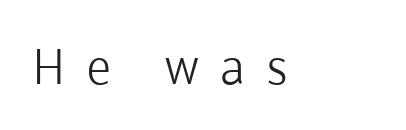
Lines of text with bare space underneath. Designer's note — italics off, roman on. Type style note: lacks serifs. Character widths vary here, with narrow letters taking less room than wide ones. Which margin do the lines hug? The left one — the right edge is uneven. The characters are drawn with everyday or finer stroke widths.
